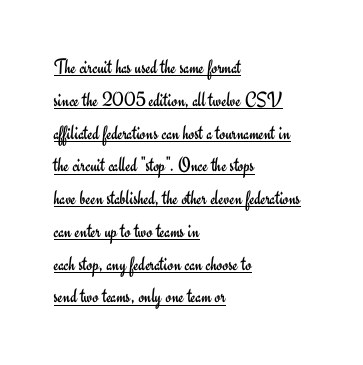
Underlining? Definitely there. Leftover space on each line is placed entirely after the last word. The passage shown stacks its lines at a standard gap. Think standard paragraph weight, or any step lighter than that.
